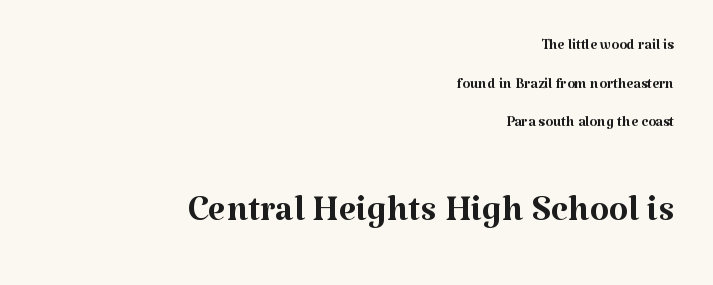
Caption: multi-line text, flush right, ragged left. Each letter keeps its own natural width here, so spacing adapts to shape. You can tell it's not italic because the verticals are truly vertical. The block sitting lower on the canvas is the one with enlarged characters. No heavy texture on the line: the type isn't bold. There is no visible air inserted between adjacent glyphs.
